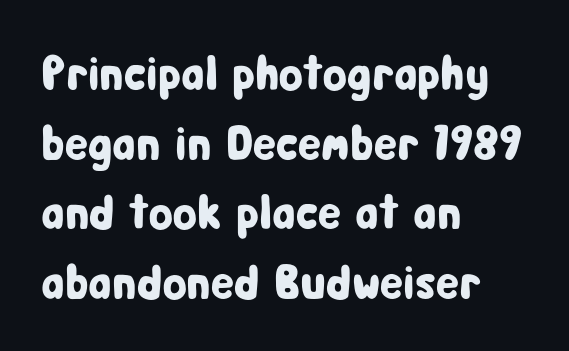
Vertical strokes here are truly vertical. The words here are not underlined. Is the block centered? No — it sits flush against the left margin. Is the letter spacing exaggerated? No — it looks like the ordinary default. Each letter keeps its own natural width here, so spacing adapts to shape. How would I describe the line gaps? Plain and ordinary.
